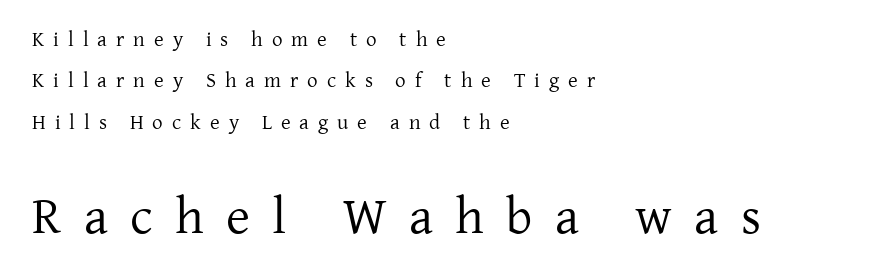
Loosely led — the rows are spread out. Visually, the bottom section dominates because its glyphs are scaled up. The area under the type is left untouched. Ink coverage per letter is moderate at most. Glyph-to-glyph distance is far greater than everyday printed text.
